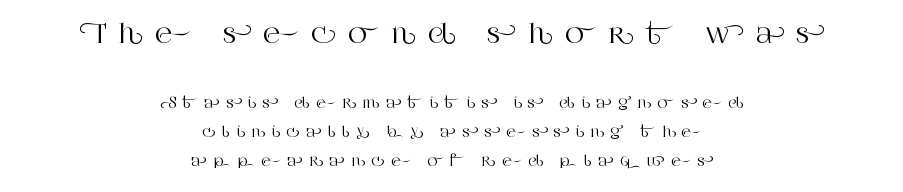
{"italic": "no", "underline": "no", "align": "center", "line_spacing": "loose", "line_spacing_ratio": 2.07, "letter_spacing": "wide", "letter_spacing_em": 0.47, "larger_block": "first", "size_ratio": 1.86, "glyph_px": 26}
